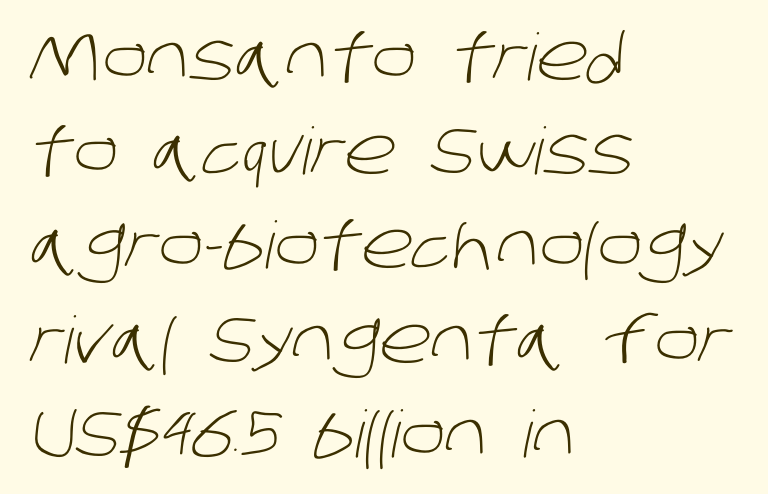
The image shows 65 px light sans-serif type; set left-aligned, normal line spacing (1.45x), normal letter spacing, not underlined; low stroke contrast and a large x-height.
